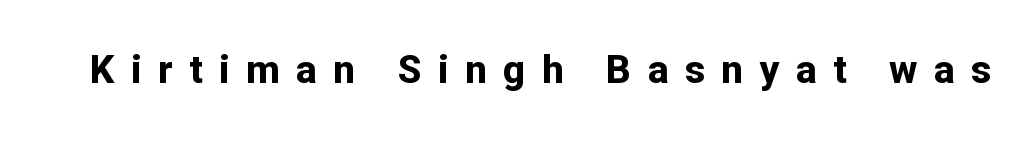
The image shows 39 px bold sans-serif type, upright; set unusually wide letter spacing (+0.42 em), not underlined; low stroke contrast and a medium x-height.
